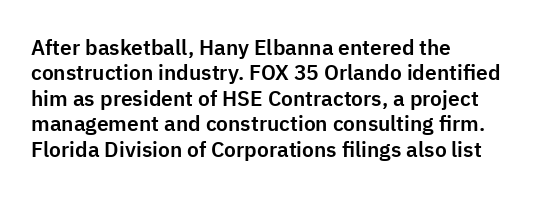
Short and long lines alike share a common starting point at left. Letters rest on an invisible, unmarked baseline. No extra tracking has been applied to these lines. Is there any slant? The stems are plumb.
